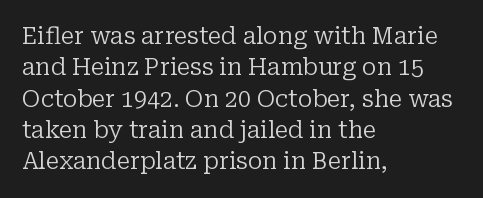
The image shows 23 px text type, upright; set left-aligned, normal line spacing (1.36x), normal letter spacing, not underlined.
